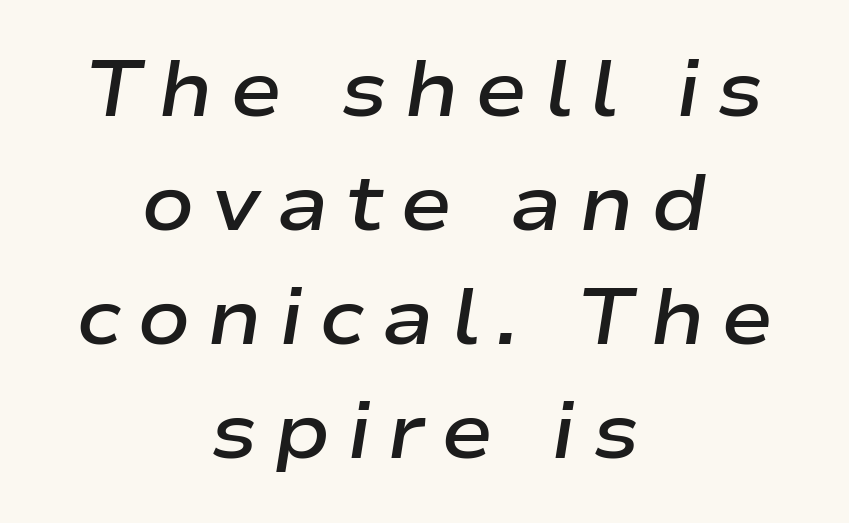
{"italic": "yes", "lean": "right", "slant_degrees": 9, "bold": "semi", "weight": "semibold", "width": "wide", "stroke_contrast": "low", "x_height": "medium", "monospaced": "no", "underline": "no", "align": "center", "line_spacing": "normal", "line_spacing_ratio": 1.46, "letter_spacing": "wide", "letter_spacing_em": 0.21, "glyph_px": 78}
